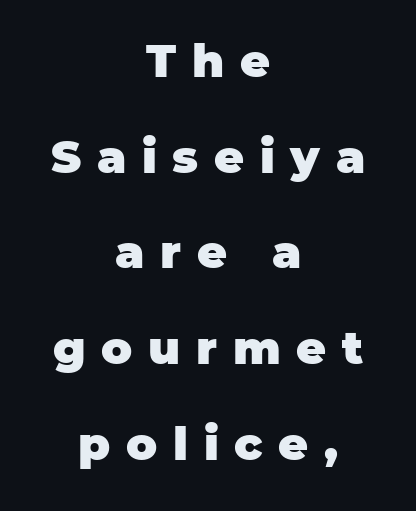
{"serif": "no", "italic": "no", "bold": "yes", "weight": "heavy", "width": "normal", "stroke_contrast": "low", "x_height": "large", "monospaced": "no", "underline": "no", "align": "center", "line_spacing": "loose", "line_spacing_ratio": 2.08, "letter_spacing": "wide", "letter_spacing_em": 0.34, "glyph_px": 46}
